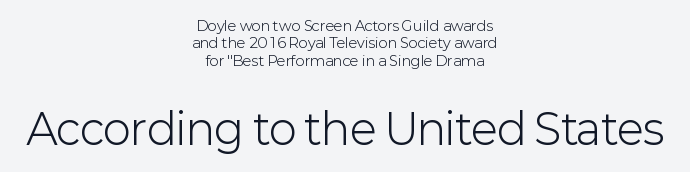
{"serif": "no", "italic": "no", "bold": "no", "weight": "light", "width": "normal", "stroke_contrast": "low", "x_height": "medium", "monospaced": "no", "underline": "no", "align": "center", "line_spacing": "normal", "line_spacing_ratio": 1.25, "letter_spacing": "normal", "letter_spacing_em": 0.0, "larger_block": "second", "size_ratio": 3.0, "glyph_px": 42}
